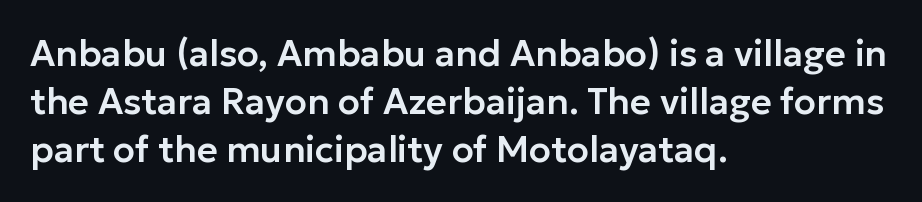
Just letters on the line, the space beneath them empty. This is roman type, the default non-slanted kind. Looks like regular typesetting: each glyph gets only the width it needs. Short note: letters normally spaced. This sample is left-justified, so line endings fall wherever the words run out. Vertical spacing — default.
